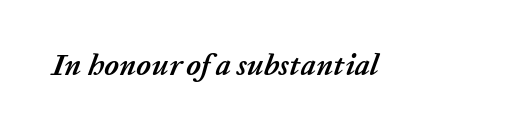
{"italic": "yes", "lean": "right", "slant_degrees": 20, "bold": "yes", "weight": "semibold", "width": "normal", "stroke_contrast": "low", "x_height": "medium", "monospaced": "no", "underline": "no", "letter_spacing": "normal", "letter_spacing_em": 0.0, "glyph_px": 30}
